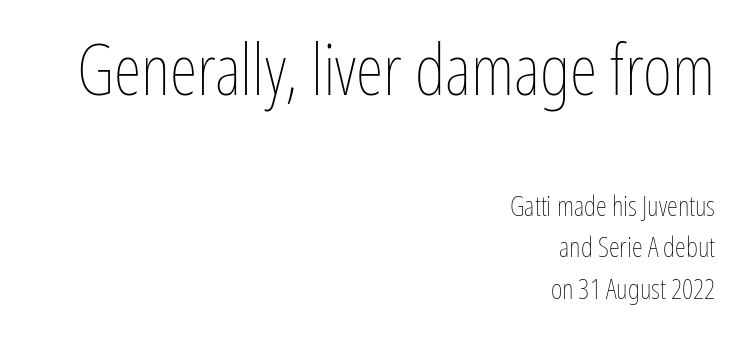
Q: Is the text bold? A: No.
Q: Is the text italic (slanted)? A: No, it is upright.
Q: Is the text underlined? A: No.
Q: How is the paragraph aligned? A: Right-aligned.
Q: Is the spacing between letters normal or unusually wide? A: Normal.
Q: Is the spacing between lines tight, normal or loose? A: Normal.
Q: Which block of text is set in a larger size, the first (top) or the second (bottom)? A: The first (top) one.
Q: Width (condensed, normal, or wide)? A: Condensed.
Q: Stroke contrast? A: Low.
Q: x-height? A: Medium.
Q: Monospaced? A: No.
